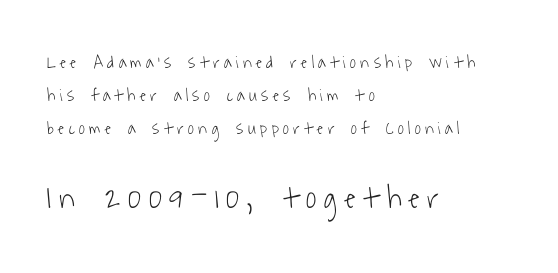
The image shows 32 px light, condensed sans-serif type; set left-aligned, line spacing 1.84x, unusually wide letter spacing (+0.25 em), not underlined; the second (bottom) block is 1.78x larger; low stroke contrast and a medium x-height.
